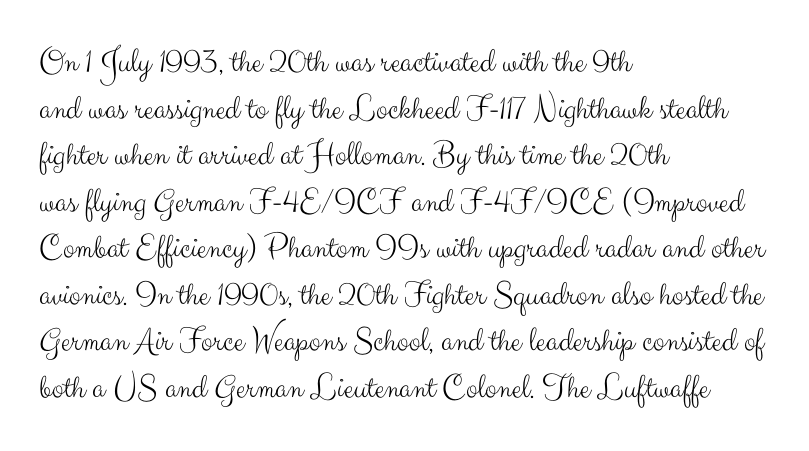
The image shows 35 px light sans-serif type; set left-aligned, normal line spacing (1.33x), normal letter spacing, not underlined; medium stroke contrast and a small x-height.
